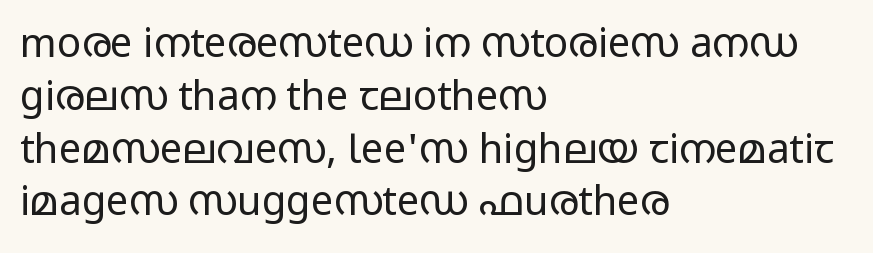
Q: Is the text bold? A: No.
Q: Is the text italic (slanted)? A: No, it is upright.
Q: Is the typeface a serif or a sans-serif typeface? A: Sans-serif.
Q: Is the text underlined? A: No.
Q: How is the paragraph aligned? A: Left-aligned.
Q: Is the spacing between letters normal or unusually wide? A: Normal.
Q: Is the spacing between lines tight, normal or loose? A: Normal.
Q: Width (condensed, normal, or wide)? A: Wide.
Q: Stroke contrast? A: Low.
Q: x-height? A: Medium.
Q: Monospaced? A: No.
